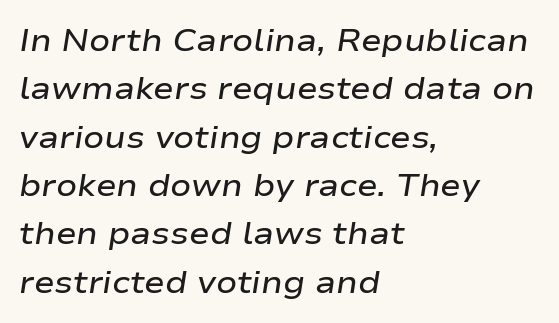
The image shows 31 px semibold, wide type, italic (leaning right); set left-aligned, normal line spacing (1.56x), normal letter spacing, not underlined; low stroke contrast and a medium x-height.
